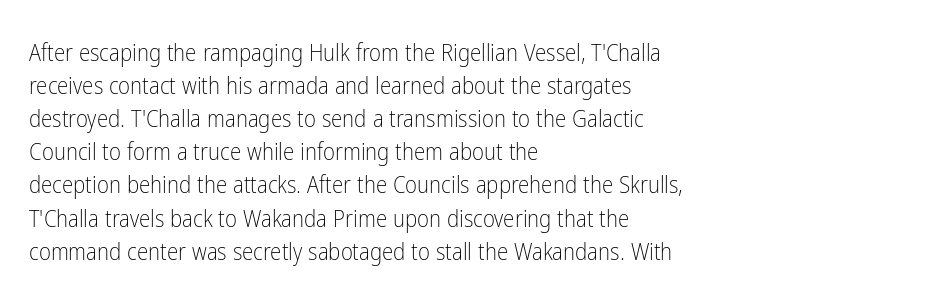
Does extra space separate the letters? No, they use regular spacing. The rendering anchors every line to the left-hand side. The axis of the letterforms is exactly vertical. These lines sit exactly where default settings would place them. Ink coverage per letter is moderate at most. Bare-footed words on every line.
